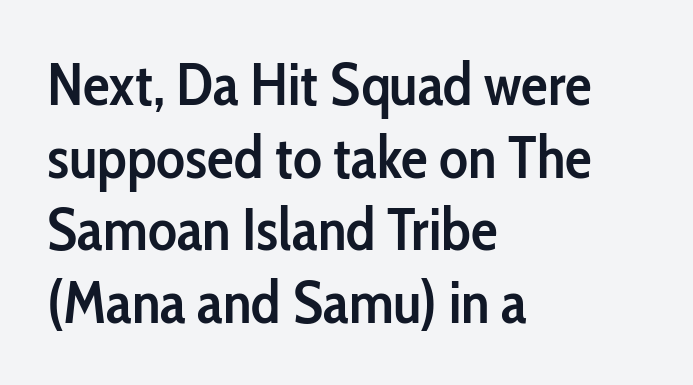
Every letter is mildly thick-stroked: semibold rather than bold. Letter spacing: default. The text was rendered using a sans face with plain stroke endings. Rule under the text: the space is simply empty. Typeset ragged right — the left edge is the straight one. Style check: upright.
